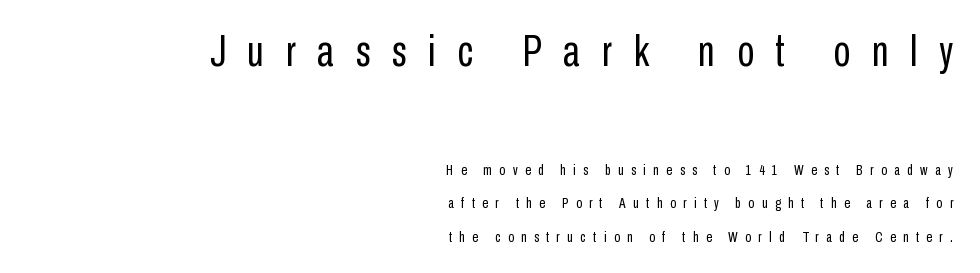
The image shows 44 px regular-weight, condensed sans-serif type, upright; set right-aligned, loose line spacing (2.24x), unusually wide letter spacing (+0.49 em), not underlined; the first (top) block is 2.93x larger; low stroke contrast and a medium x-height.
